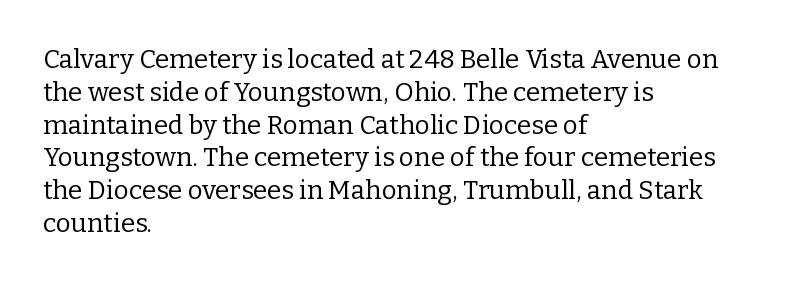
Q: Is the text bold? A: No.
Q: Is the text italic (slanted)? A: No, it is upright.
Q: Is the text underlined? A: No.
Q: How is the paragraph aligned? A: Left-aligned.
Q: Is the spacing between letters normal or unusually wide? A: Normal.
Q: Is the spacing between lines tight, normal or loose? A: Normal.
